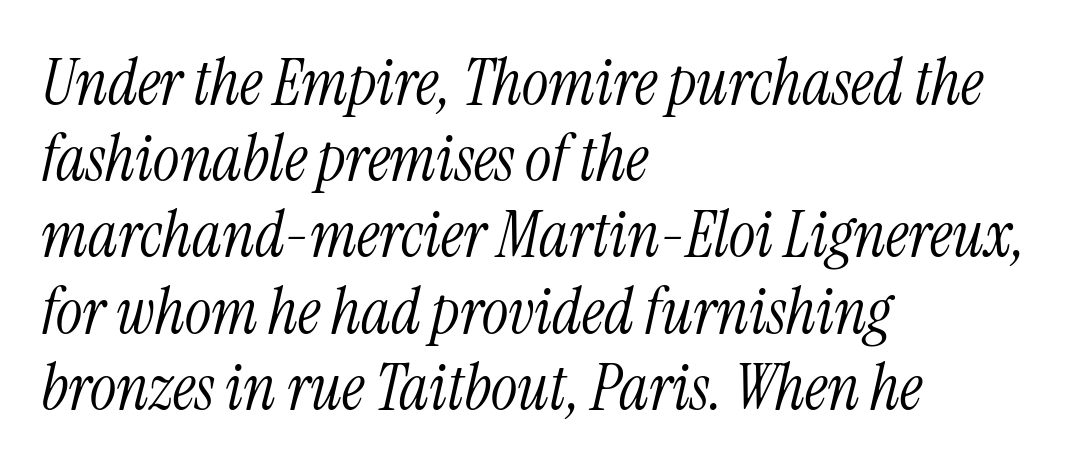
{"serif": "yes", "italic": "yes", "lean": "right", "slant_degrees": 13, "bold": "no", "weight": "light", "width": "condensed", "stroke_contrast": "medium", "x_height": "medium", "monospaced": "no", "underline": "no", "align": "left", "line_spacing_ratio": 1.21, "letter_spacing": "normal", "letter_spacing_em": 0.0, "glyph_px": 63}
